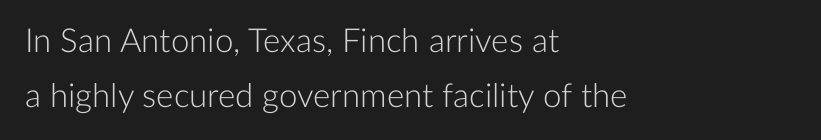
Q: Is the text bold? A: No.
Q: Is the text italic (slanted)? A: No, it is upright.
Q: Is the typeface a serif or a sans-serif typeface? A: Sans-serif.
Q: Is the text underlined? A: No.
Q: How is the paragraph aligned? A: Left-aligned.
Q: Is the spacing between letters normal or unusually wide? A: Normal.
Q: Is the spacing between lines tight, normal or loose? A: Normal.
Q: Width (condensed, normal, or wide)? A: Normal.
Q: Stroke contrast? A: Low.
Q: x-height? A: Medium.
Q: Monospaced? A: No.
